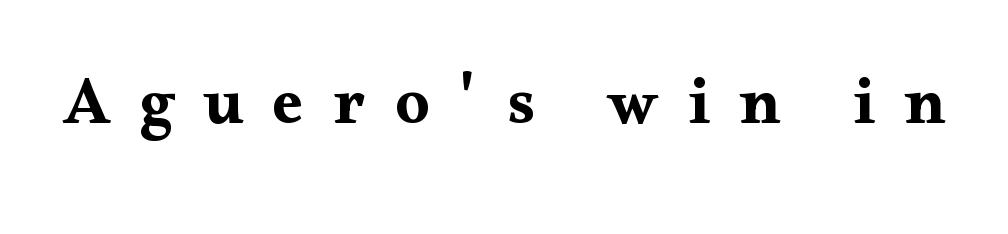
Q: Is the text italic (slanted)? A: No, it is upright.
Q: Is the typeface a serif or a sans-serif typeface? A: Serif.
Q: Is the text underlined? A: No.
Q: Is the spacing between letters normal or unusually wide? A: Unusually wide.
Q: Width (condensed, normal, or wide)? A: Wide.
Q: Stroke contrast? A: Medium.
Q: x-height? A: Small.
Q: Monospaced? A: No.
